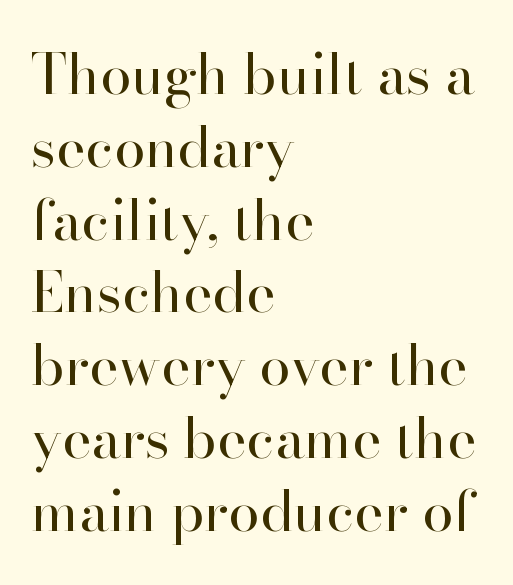
Q: Is the text bold? A: No.
Q: Is the text italic (slanted)? A: No, it is upright.
Q: Is the typeface a serif or a sans-serif typeface? A: Serif.
Q: Is the text underlined? A: No.
Q: How is the paragraph aligned? A: Left-aligned.
Q: Is the spacing between letters normal or unusually wide? A: Normal.
Q: Is the spacing between lines tight, normal or loose? A: Normal.
Q: Width (condensed, normal, or wide)? A: Normal.
Q: Stroke contrast? A: High.
Q: x-height? A: Small.
Q: Monospaced? A: No.
